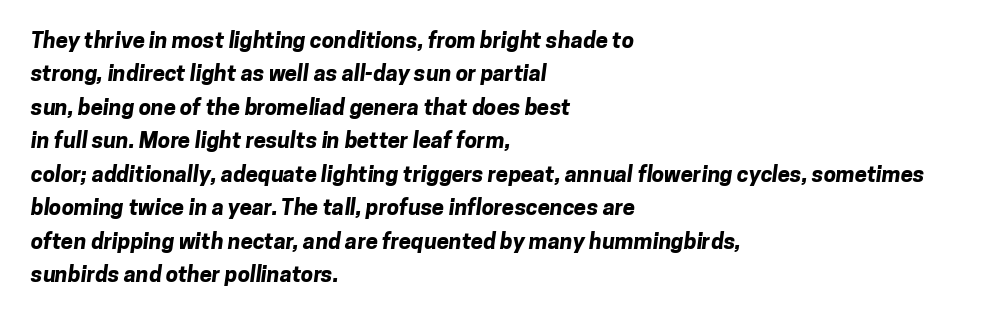
{"bold": "yes", "underline": "no", "align": "left", "line_spacing": "normal", "line_spacing_ratio": 1.52, "letter_spacing": "normal", "letter_spacing_em": 0.0, "glyph_px": 22}
